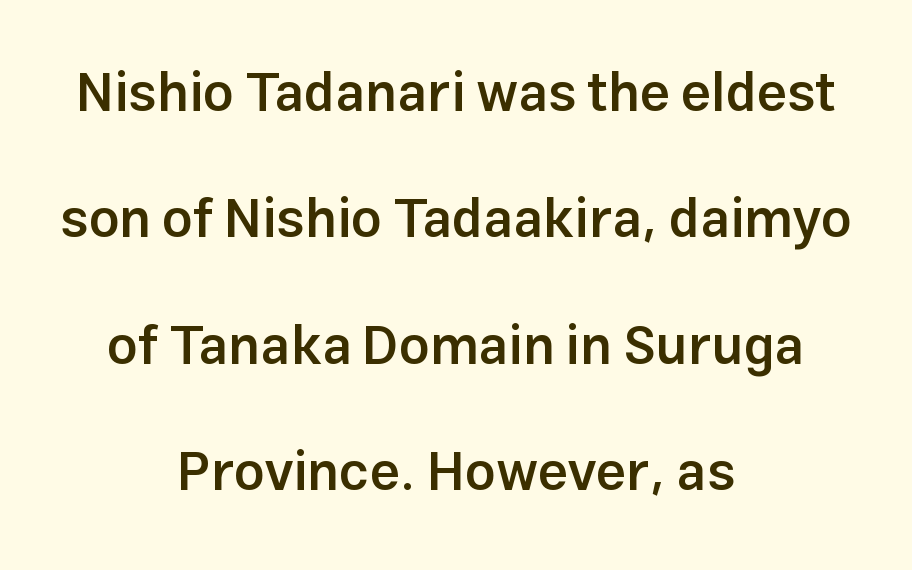
{"serif": "no", "italic": "no", "bold": "semi", "weight": "semibold", "width": "normal", "stroke_contrast": "low", "x_height": "medium", "monospaced": "no", "underline": "no", "align": "center", "line_spacing": "loose", "line_spacing_ratio": 2.34, "letter_spacing": "normal", "letter_spacing_em": 0.0, "glyph_px": 54}
